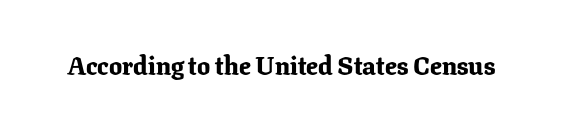
{"italic": "no", "bold": "yes", "underline": "no", "letter_spacing": "normal", "letter_spacing_em": 0.0, "glyph_px": 26}
